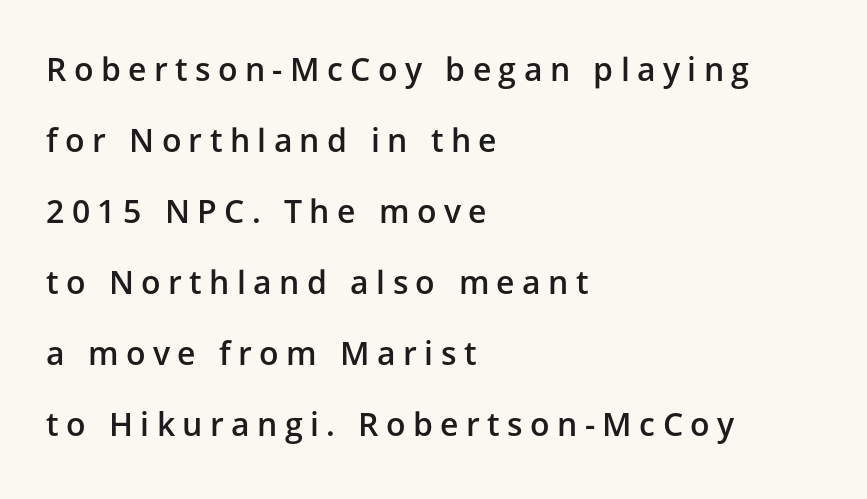
The letterforms stand isolated, each surrounded by extra space. Typographically, this falls in the sans-serif category. Posture: vertical. In CSS terms this would be text-align: left.
